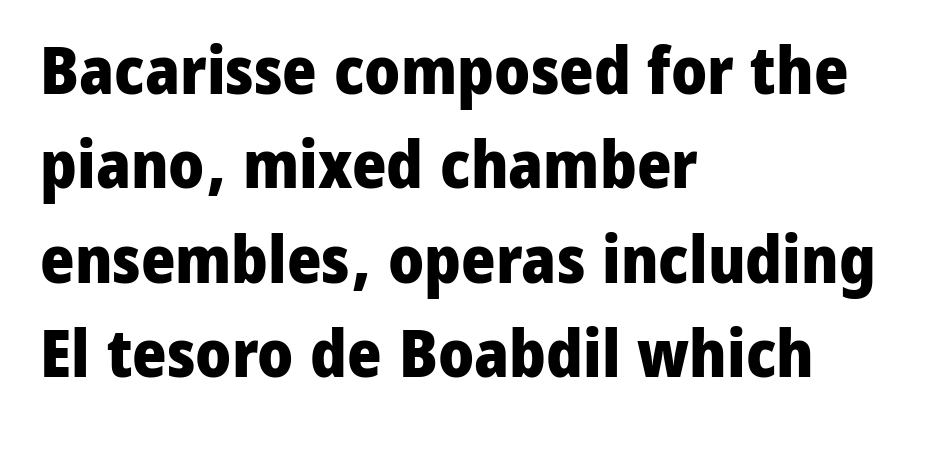
The image shows 66 px heavy sans-serif type, upright; set left-aligned, normal line spacing (1.43x), normal letter spacing, not underlined; low stroke contrast and a medium x-height.
